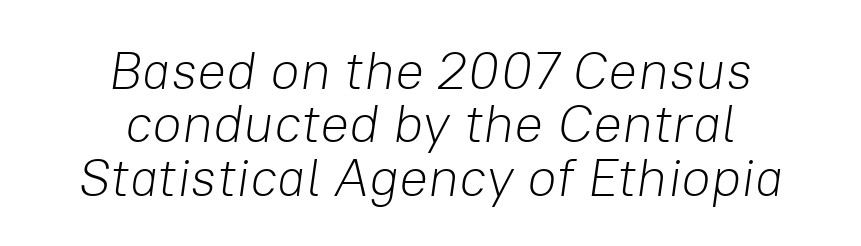
Q: Is the text bold? A: No.
Q: Is the text italic (slanted)? A: Yes, it leans right by about 8 degrees.
Q: Is the text underlined? A: No.
Q: How is the paragraph aligned? A: Centered.
Q: Is the spacing between letters normal or unusually wide? A: Normal.
Q: Is the spacing between lines tight, normal or loose? A: Tight.
Q: Width (condensed, normal, or wide)? A: Normal.
Q: Stroke contrast? A: Low.
Q: x-height? A: Medium.
Q: Monospaced? A: No.
